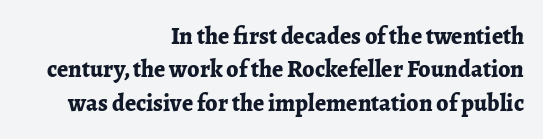
The image shows 24 px bold type, upright; set right-aligned, normal line spacing (1.39x), normal letter spacing, not underlined.
